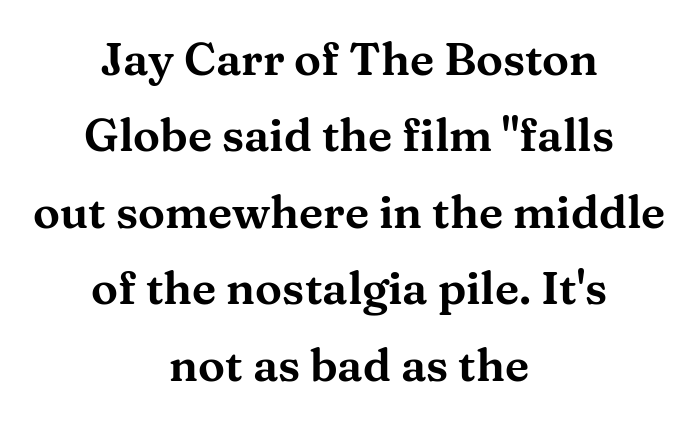
The image shows 45 px wide serif type, upright; set centered, normal line spacing (1.7x), normal letter spacing, not underlined; medium stroke contrast and a medium x-height.
